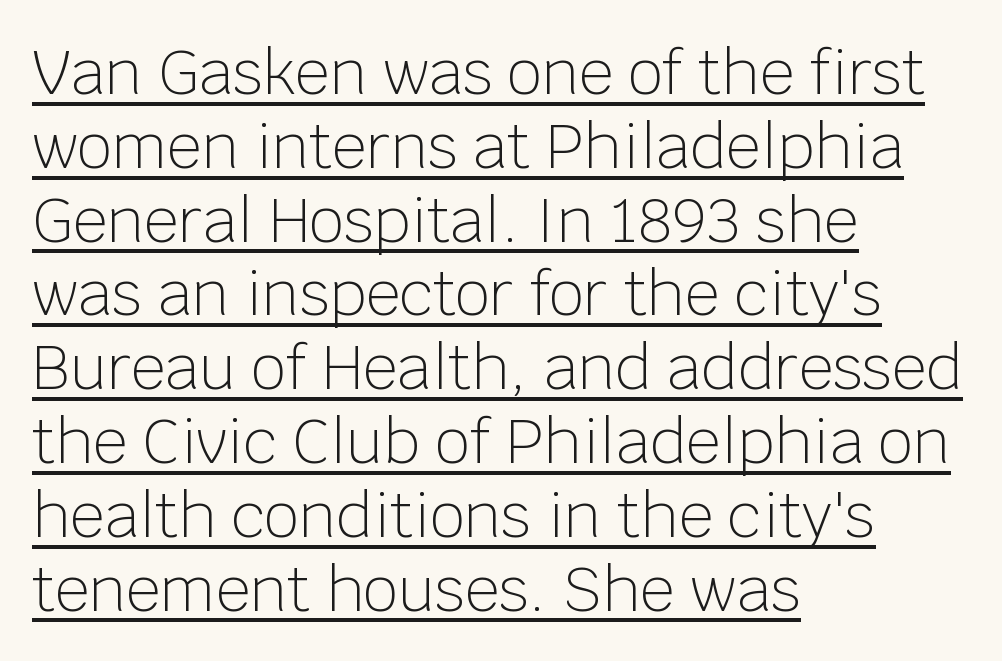
Letterform terminals end flat and unadorned throughout the passage. Rendered with straight, roman letterforms. A classic flush-left, rag-right setting is used for this passage. The letters advance in unequal steps, a hallmark of proportional type.
